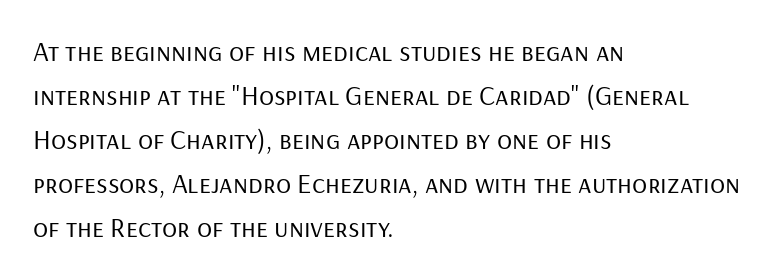
{"serif": "no", "italic": "no", "bold": "no", "weight": "regular", "width": "normal", "stroke_contrast": "low", "x_height": "medium", "monospaced": "no", "underline": "no", "align": "left", "line_spacing": "normal", "line_spacing_ratio": 1.57, "letter_spacing": "normal", "letter_spacing_em": 0.0, "glyph_px": 28}
